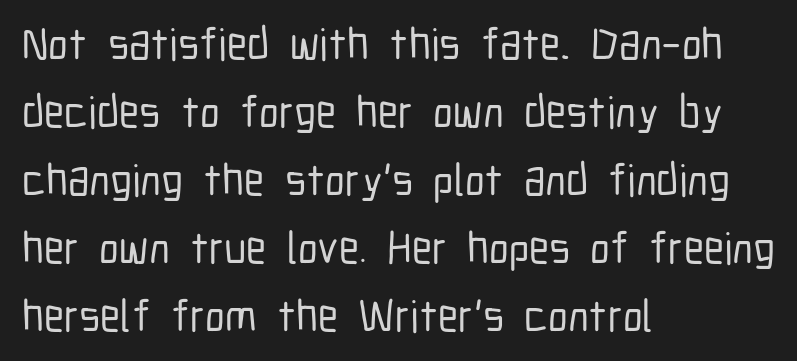
Q: Is the text italic (slanted)? A: No, it is upright.
Q: Is the typeface a serif or a sans-serif typeface? A: Sans-serif.
Q: Is the text underlined? A: No.
Q: How is the paragraph aligned? A: Left-aligned.
Q: Is the spacing between letters normal or unusually wide? A: Normal.
Q: Is the spacing between lines tight, normal or loose? A: Normal.
Q: Width (condensed, normal, or wide)? A: Condensed.
Q: Stroke contrast? A: Low.
Q: x-height? A: Medium.
Q: Monospaced? A: No.
